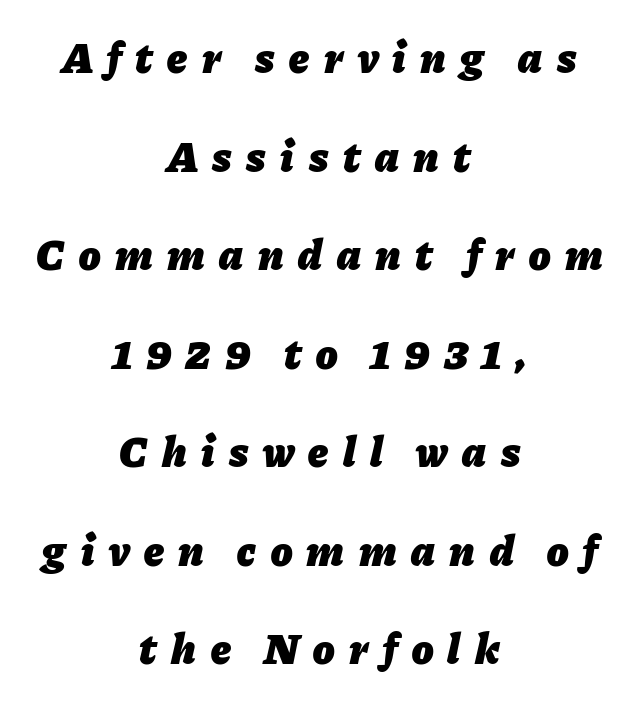
Would a proofreader flag this as italicized? Yes. Airy leading. This is heavy type, rendered in bold. These lines are centered, leaving both edges ragged. Does extra space separate the letters? Yes, quite a lot of it.
